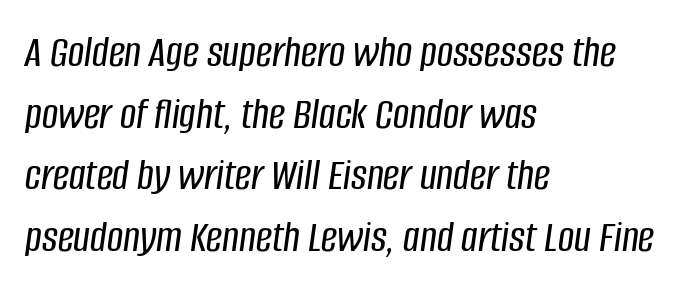
{"italic": "yes", "lean": "right", "slant_degrees": 8, "width": "condensed", "stroke_contrast": "low", "x_height": "large", "monospaced": "no", "underline": "no", "align": "left", "line_spacing": "normal", "line_spacing_ratio": 1.37, "letter_spacing": "normal", "letter_spacing_em": 0.0, "glyph_px": 45}
